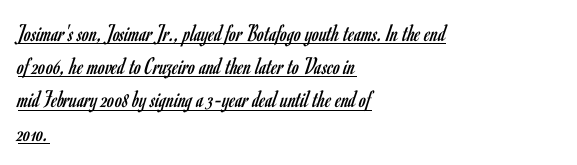
Q: Is the text bold? A: No.
Q: Is the text italic (slanted)? A: Yes.
Q: Is the text underlined? A: Yes.
Q: How is the paragraph aligned? A: Left-aligned.
Q: Is the spacing between letters normal or unusually wide? A: Normal.
Q: Is the spacing between lines tight, normal or loose? A: Normal.
